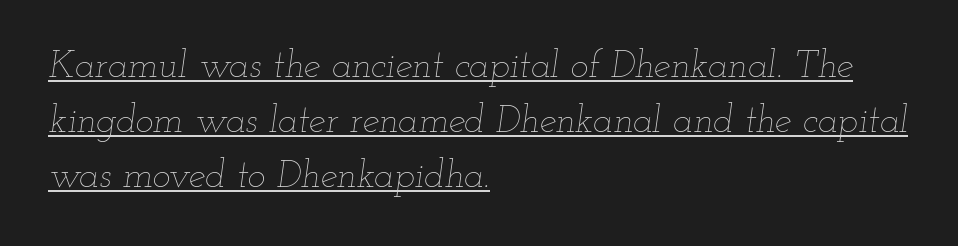
The passage shown stacks its lines at a standard gap. No letter is thick-stroked: the sample isn't bold. The gaps between neighbouring characters are ordinary and unremarkable. Think of a printed novel: that variable character pitch is what you see here. Leftover space on each line is placed entirely after the last word. In designer terms, the underline attribute is active on this setting.
